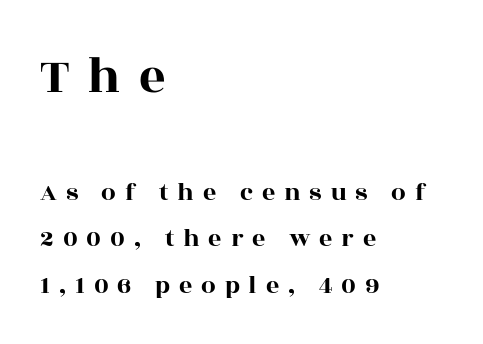
Q: Is the text italic (slanted)? A: No, it is upright.
Q: Is the typeface a serif or a sans-serif typeface? A: Serif.
Q: Is the text underlined? A: No.
Q: How is the paragraph aligned? A: Left-aligned.
Q: Is the spacing between letters normal or unusually wide? A: Unusually wide.
Q: Which block of text is set in a larger size, the first (top) or the second (bottom)? A: The first (top) one.
Q: Width (condensed, normal, or wide)? A: Wide.
Q: x-height? A: Large.
Q: Monospaced? A: No.
